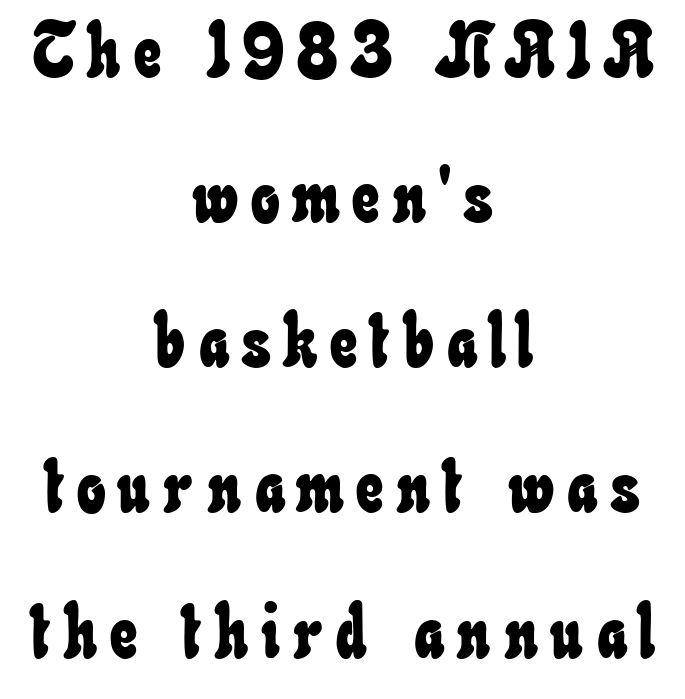
Successive baselines arrive slowly, with a big drop between each. A student would call this center alignment; a typographer would say set centered. Rule under the text: the space is simply empty. This sample has the flowing, uneven cadence of proportional lettering.
